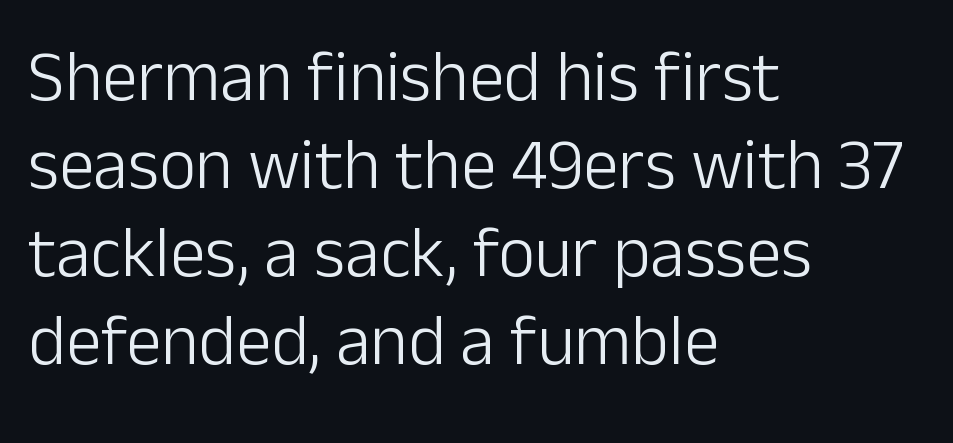
Is this a fixed-width face? No — the glyphs have proportional, varying widths. The typesetting does not lean heavy: it is not bold. Where is the straight margin? On the left. The rendering shows plain stroke endings on the letterforms — a sans-serif design. Spacing between characters is what you'd get straight out of the box. The font's upright variant was chosen for this text.
